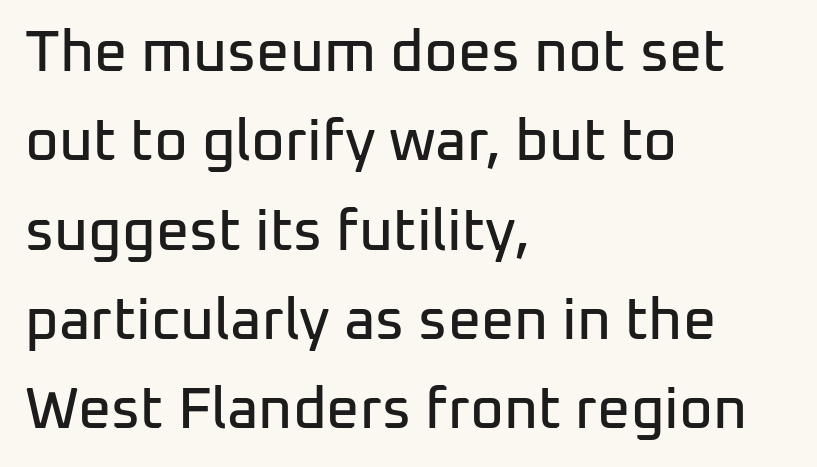
{"serif": "no", "italic": "no", "width": "normal", "stroke_contrast": "low", "x_height": "medium", "monospaced": "no", "underline": "no", "align": "left", "line_spacing": "normal", "line_spacing_ratio": 1.54, "letter_spacing": "normal", "letter_spacing_em": 0.0, "glyph_px": 58}
